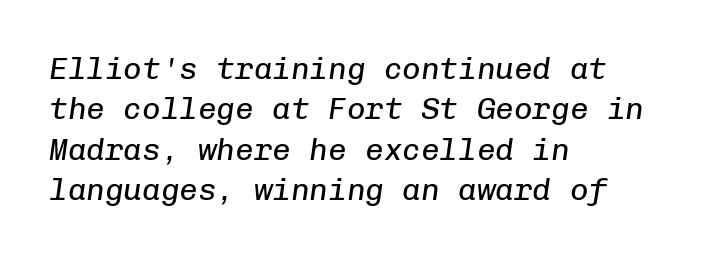
Is the type slanted? Yes — the strokes lean at a clear angle. The lines are quadded left. The typeface has the unassuming heft of standard copy or less. Is this a fixed-width face? Yes — each glyph sits in an identical cell. A typesetter would call this leading conventional body-copy spacing. Each word holds together tightly as a unit, with standard inter-letter gaps.
